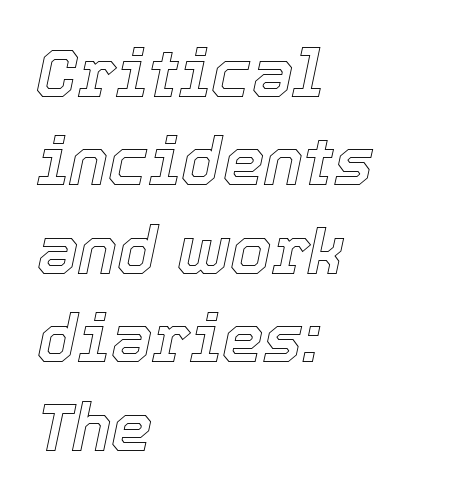
Q: Is the text italic (slanted)? A: Yes, it leans right by about 12 degrees.
Q: Is the text underlined? A: No.
Q: How is the paragraph aligned? A: Left-aligned.
Q: Is the spacing between letters normal or unusually wide? A: Normal.
Q: Is the spacing between lines tight, normal or loose? A: Normal.
Q: Width (condensed, normal, or wide)? A: Normal.
Q: x-height? A: Medium.
Q: Monospaced? A: No.
